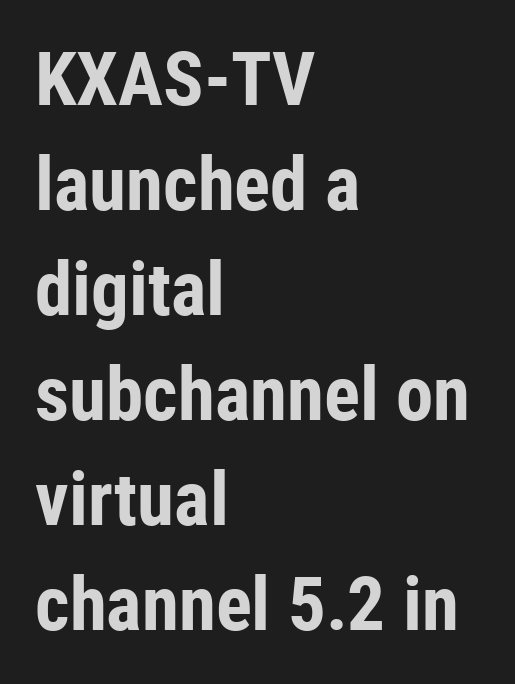
{"serif": "no", "italic": "no", "bold": "yes", "weight": "bold", "width": "condensed", "stroke_contrast": "low", "x_height": "medium", "monospaced": "no", "underline": "no", "align": "left", "line_spacing": "normal", "line_spacing_ratio": 1.4, "letter_spacing": "normal", "letter_spacing_em": 0.0, "glyph_px": 75}
